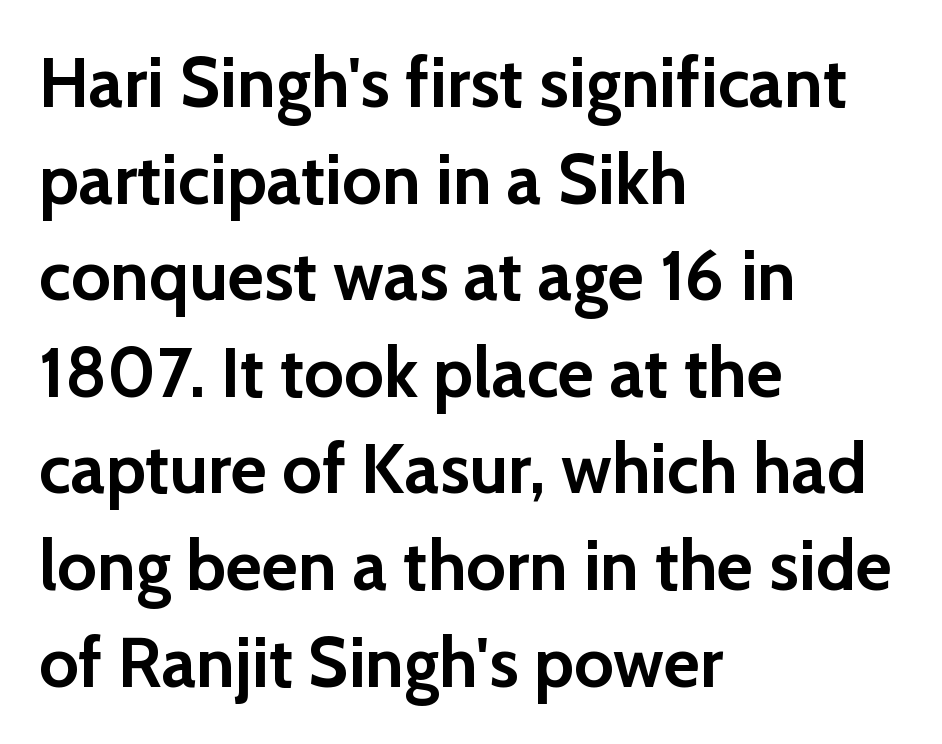
Tall strokes in this sample are plumb rather than angled. Underline: absent. The line-height multiplier appears to be the usual default. Plenty of ink on the page — the face is bold. The text block is weighted toward the left margin, trailing off unevenly rightward. Think of a printed novel: that variable character pitch is what you see here.
